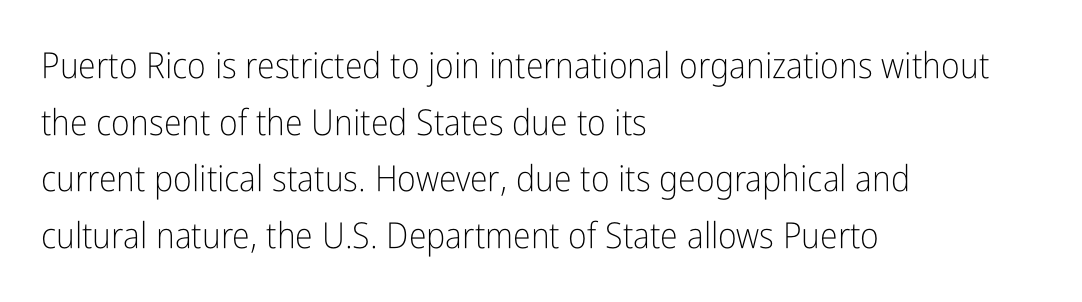
The image shows 36 px light, condensed sans-serif type, upright; set left-aligned, normal line spacing (1.57x), normal letter spacing, not underlined; low stroke contrast and a medium x-height.
